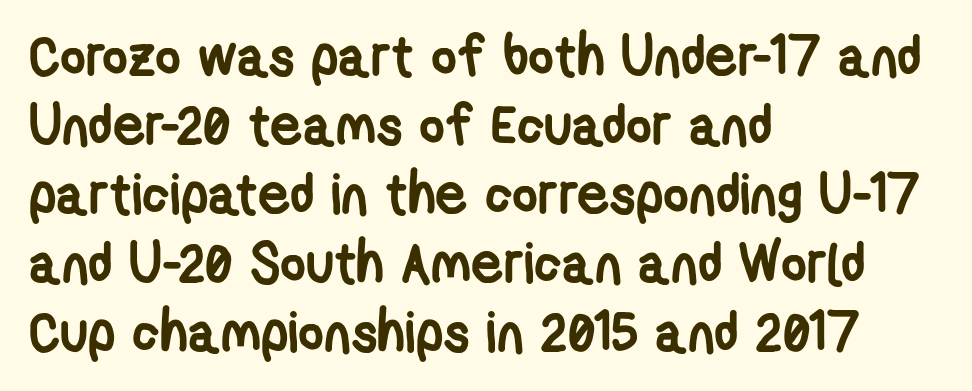
The baseline area is clear. Each word holds together tightly as a unit, with standard inter-letter gaps. The typesetting leans heavy: a genuine bold. The setting favours the left margin, as ordinary paragraphs usually do. Each letter's strokes conclude bluntly, with no projecting serifs. The letters advance in unequal steps, a hallmark of proportional type.
